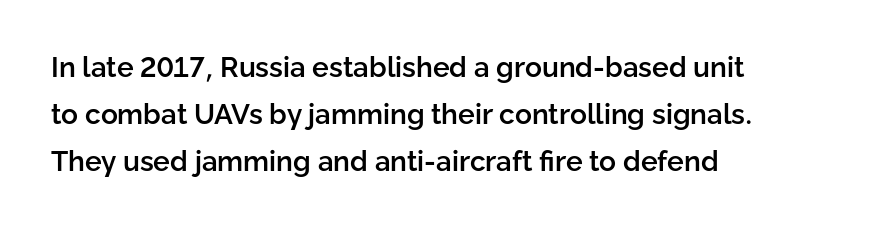
Q: Is the text bold? A: Semi-bold.
Q: Is the text italic (slanted)? A: No, it is upright.
Q: Is the typeface a serif or a sans-serif typeface? A: Sans-serif.
Q: Is the text underlined? A: No.
Q: How is the paragraph aligned? A: Left-aligned.
Q: Is the spacing between letters normal or unusually wide? A: Normal.
Q: Is the spacing between lines tight, normal or loose? A: Normal.
Q: Width (condensed, normal, or wide)? A: Normal.
Q: Stroke contrast? A: Low.
Q: x-height? A: Medium.
Q: Monospaced? A: No.
